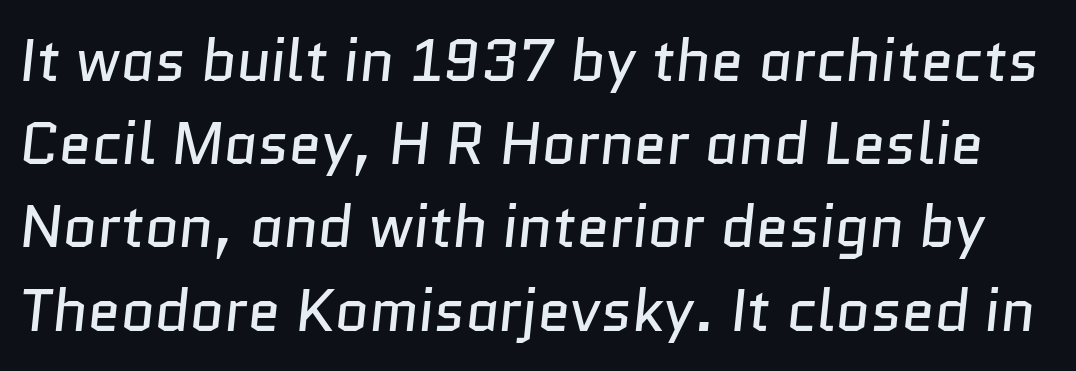
The image shows 59 px regular-weight sans-serif type; set normal line spacing (1.41x), normal letter spacing, not underlined; low stroke contrast and a medium x-height.
